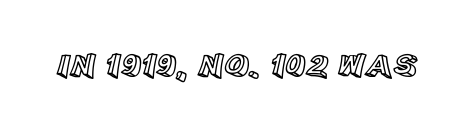
Q: Is the text italic (slanted)? A: Yes.
Q: Is the text underlined? A: No.
Q: Is the spacing between letters normal or unusually wide? A: Normal.
Q: Width (condensed, normal, or wide)? A: Normal.
Q: x-height? A: Large.
Q: Monospaced? A: No.
